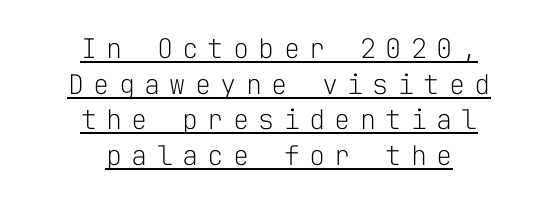
{"italic": "no", "bold": "no", "underline": "yes", "align": "center", "line_spacing": "normal", "line_spacing_ratio": 1.32, "letter_spacing": "wide", "letter_spacing_em": 0.34, "glyph_px": 27}
